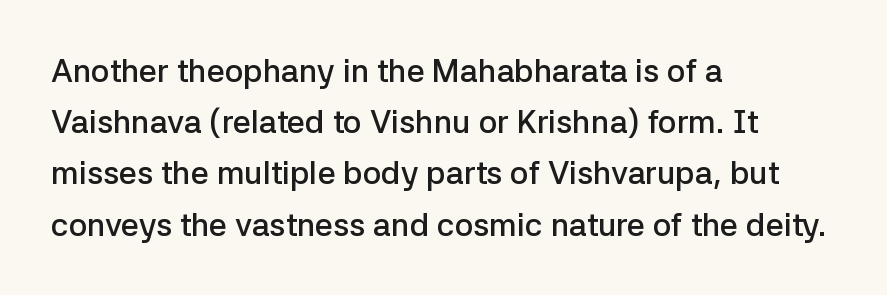
{"serif": "no", "italic": "no", "bold": "semi", "weight": "semibold", "width": "normal", "stroke_contrast": "low", "x_height": "medium", "monospaced": "no", "underline": "no", "align": "left", "line_spacing": "normal", "line_spacing_ratio": 1.6, "letter_spacing": "normal", "letter_spacing_em": 0.0, "glyph_px": 32}
